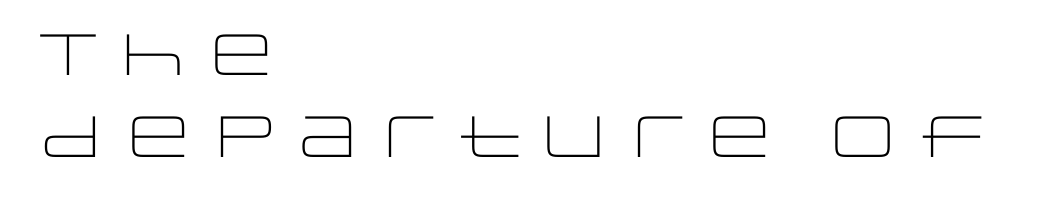
Q: Is the text bold? A: No.
Q: Is the text italic (slanted)? A: No, it is upright.
Q: Is the typeface a serif or a sans-serif typeface? A: Sans-serif.
Q: Is the text underlined? A: No.
Q: How is the paragraph aligned? A: Left-aligned.
Q: Is the spacing between letters normal or unusually wide? A: Normal.
Q: Is the spacing between lines tight, normal or loose? A: Normal.
Q: Width (condensed, normal, or wide)? A: Wide.
Q: Stroke contrast? A: Low.
Q: x-height? A: Large.
Q: Monospaced? A: No.
